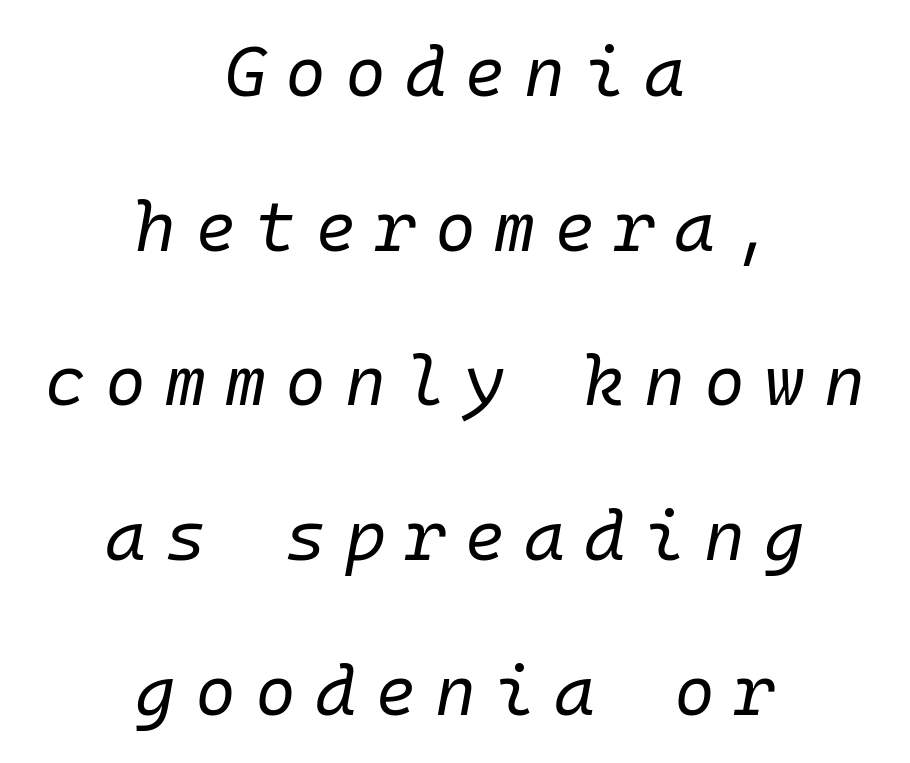
The image shows 70 px regular-weight type, italic (leaning right), monospaced; set centered, loose line spacing (2.21x), unusually wide letter spacing (+0.27 em), not underlined; low stroke contrast and a medium x-height.
